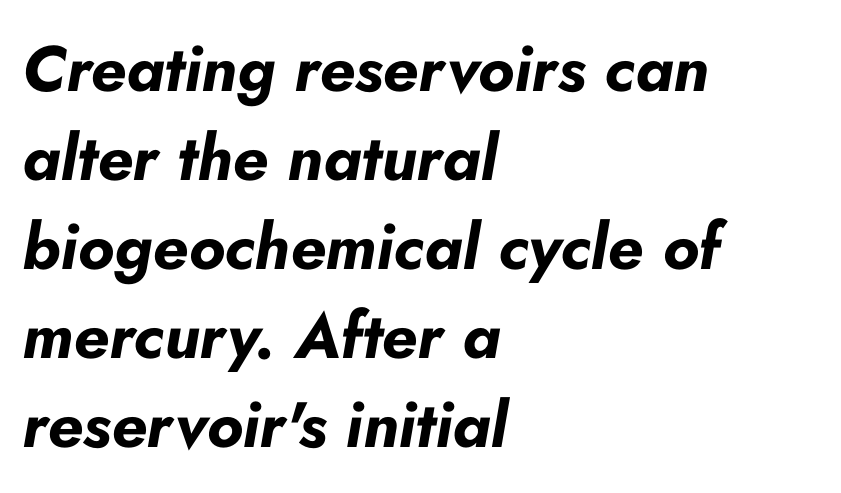
Q: Is the text bold? A: Yes.
Q: Is the text italic (slanted)? A: Yes, it leans right by about 10 degrees.
Q: Is the text underlined? A: No.
Q: How is the paragraph aligned? A: Left-aligned.
Q: Is the spacing between letters normal or unusually wide? A: Normal.
Q: Is the spacing between lines tight, normal or loose? A: Normal.
Q: Width (condensed, normal, or wide)? A: Normal.
Q: Stroke contrast? A: Low.
Q: x-height? A: Small.
Q: Monospaced? A: No.
